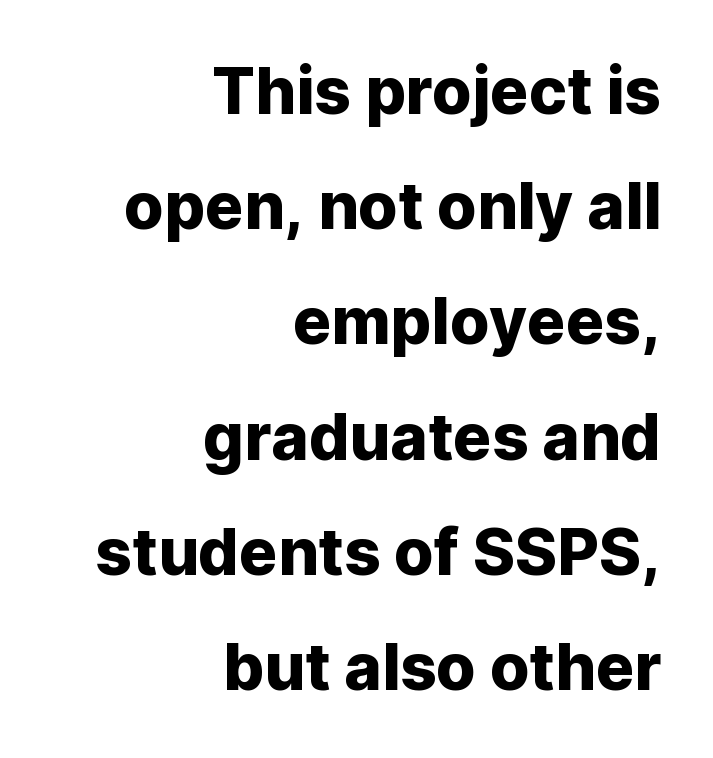
Q: Is the text italic (slanted)? A: No, it is upright.
Q: Is the typeface a serif or a sans-serif typeface? A: Sans-serif.
Q: Is the text underlined? A: No.
Q: How is the paragraph aligned? A: Right-aligned.
Q: Is the spacing between letters normal or unusually wide? A: Normal.
Q: Width (condensed, normal, or wide)? A: Normal.
Q: Stroke contrast? A: Low.
Q: x-height? A: Medium.
Q: Monospaced? A: No.
